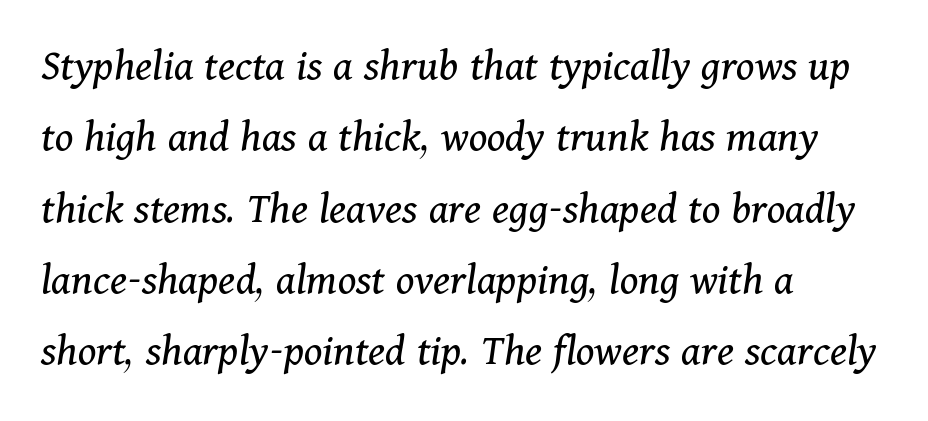
A typesetter would mark this as italic. Quick note: interline space is typical. The typesetter chose a ragged-right arrangement here. This rendering features lettering with no underline. The letters carry serifs — small finishing strokes at the ends of their stems. The weight tops out at a normal text grade.
